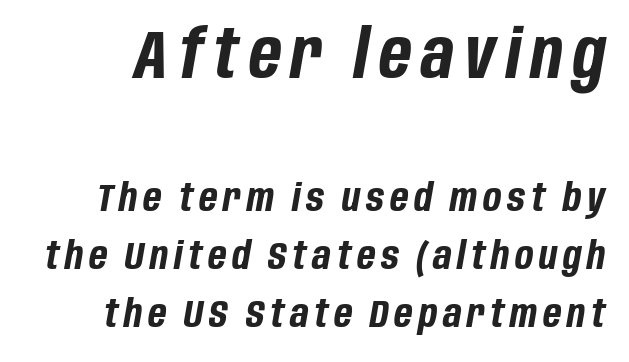
Q: Is the text bold? A: Yes.
Q: Is the text italic (slanted)? A: Yes, it leans right by about 10 degrees.
Q: Is the text underlined? A: No.
Q: Is the spacing between lines tight, normal or loose? A: Normal.
Q: Which block of text is set in a larger size, the first (top) or the second (bottom)? A: The first (top) one.
Q: Width (condensed, normal, or wide)? A: Condensed.
Q: Stroke contrast? A: Low.
Q: x-height? A: Large.
Q: Monospaced? A: No.
